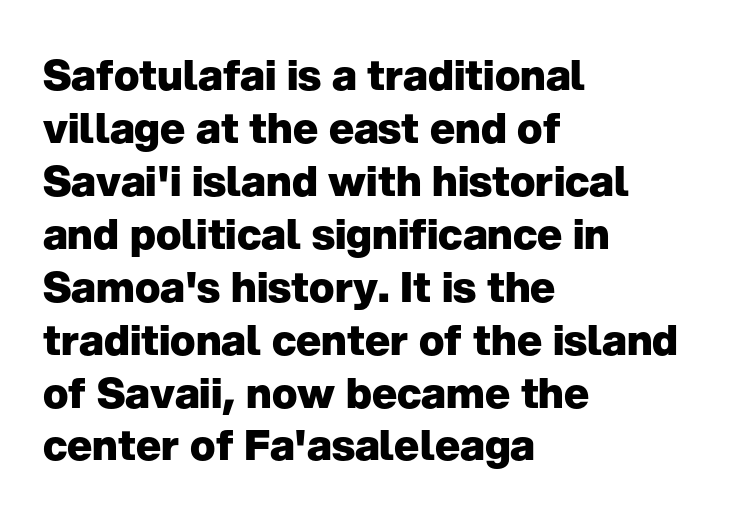
{"serif": "no", "italic": "no", "bold": "yes", "weight": "heavy", "width": "normal", "stroke_contrast": "low", "x_height": "medium", "monospaced": "no", "underline": "no", "align": "left", "line_spacing": "normal", "line_spacing_ratio": 1.26, "letter_spacing": "normal", "letter_spacing_em": 0.0, "glyph_px": 42}
